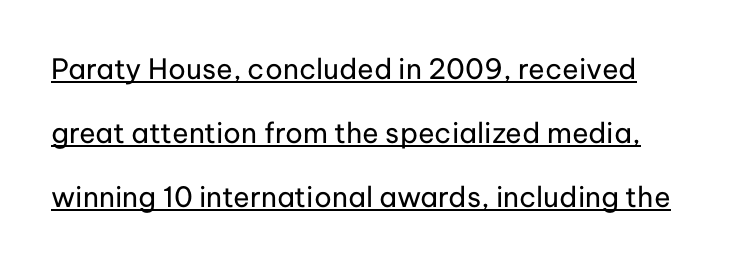
Q: Is the text bold? A: No.
Q: Is the text italic (slanted)? A: No, it is upright.
Q: Is the typeface a serif or a sans-serif typeface? A: Sans-serif.
Q: Is the text underlined? A: Yes.
Q: Is the spacing between letters normal or unusually wide? A: Normal.
Q: Is the spacing between lines tight, normal or loose? A: Loose.
Q: Width (condensed, normal, or wide)? A: Normal.
Q: Stroke contrast? A: Low.
Q: x-height? A: Medium.
Q: Monospaced? A: No.
